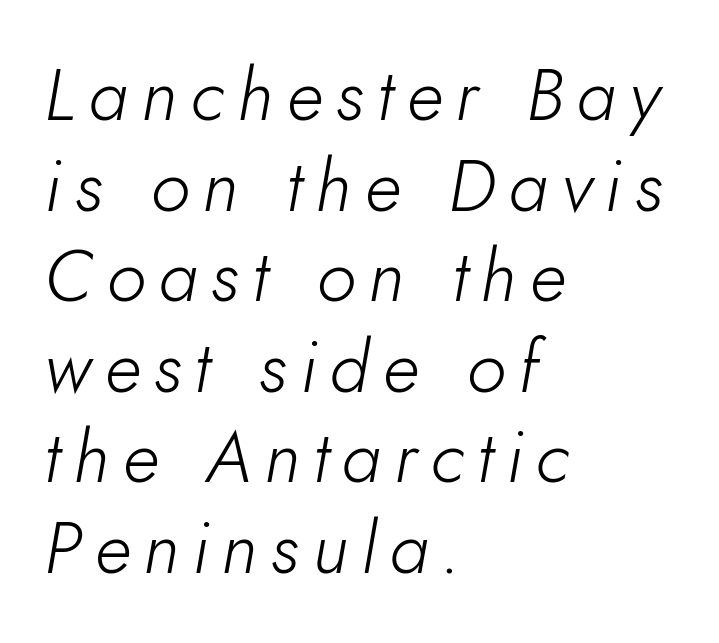
Here the designer chose a conventional face with non-uniform glyph widths. The space directly below the letters is spotless. Leftover space on each line is placed entirely after the last word. A light-to-regular cut is what we see here. In terms of posture, this sample is oblique.
